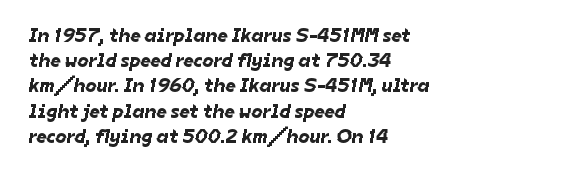
The image shows 20 px text type; set left-aligned, normal line spacing (1.26x), normal letter spacing, not underlined.
